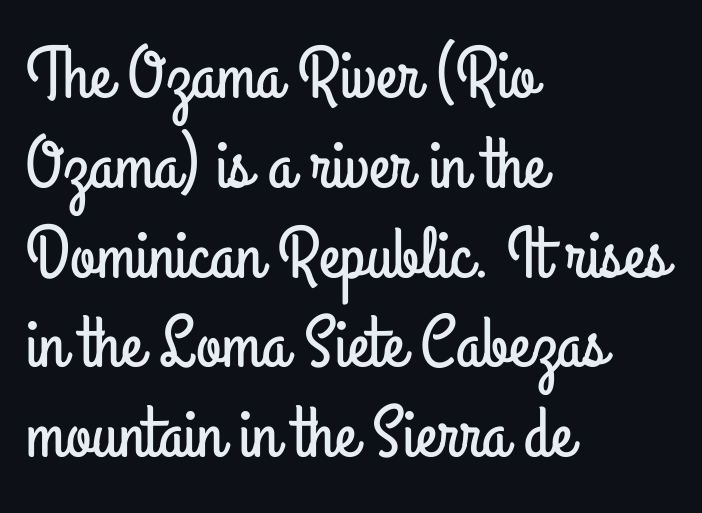
{"serif": "no", "italic": "no", "width": "condensed", "stroke_contrast": "low", "x_height": "small", "monospaced": "no", "underline": "no", "align": "left", "line_spacing_ratio": 1.23, "letter_spacing": "normal", "letter_spacing_em": 0.0, "glyph_px": 73}
